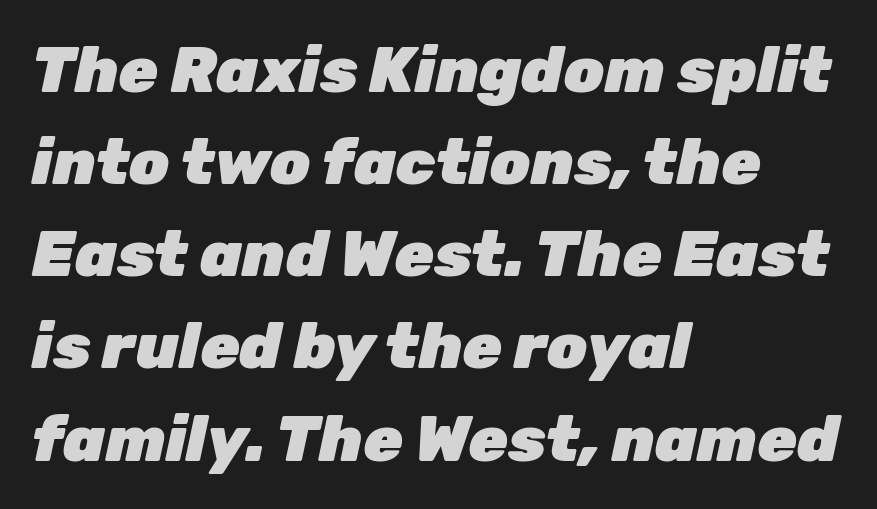
Spacing between characters is what you'd get straight out of the box. The axis of the letterforms is tilted away from vertical. Do the characters align in a grid? No, the font is proportional. The area under the type is left untouched. The letters are bold, with thick, heavy strokes. The leading is moderate, giving the passage an even texture.
